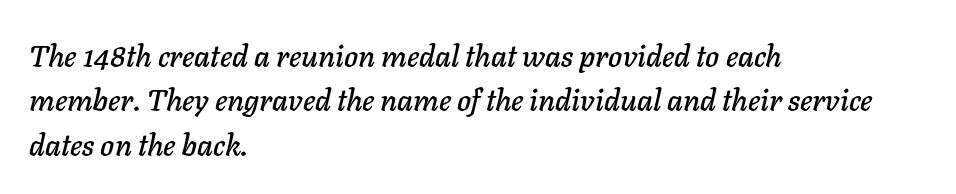
{"italic": "yes", "lean": "right", "slant_degrees": 11, "width": "normal", "stroke_contrast": "low", "x_height": "medium", "monospaced": "no", "underline": "no", "align": "left", "line_spacing": "normal", "line_spacing_ratio": 1.48, "letter_spacing": "normal", "letter_spacing_em": 0.0, "glyph_px": 30}
